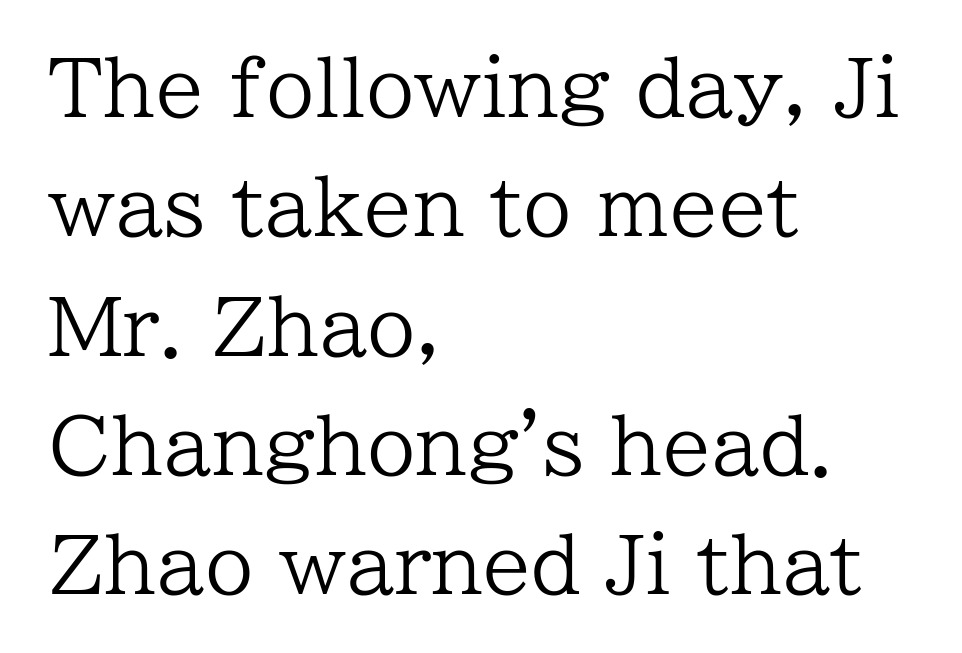
The image shows 78 px regular-weight serif type, upright; set left-aligned, normal line spacing (1.53x), normal letter spacing, not underlined; low stroke contrast and a medium x-height.
